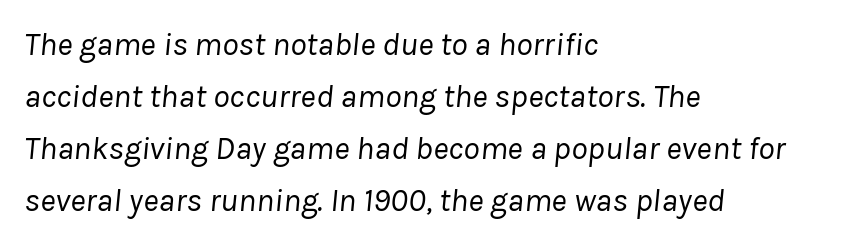
{"italic": "yes", "lean": "right", "slant_degrees": 8, "bold": "no", "weight": "regular", "width": "normal", "stroke_contrast": "low", "x_height": "medium", "monospaced": "no", "underline": "no", "align": "left", "line_spacing": "normal", "line_spacing_ratio": 1.58, "letter_spacing": "normal", "letter_spacing_em": 0.0, "glyph_px": 33}
